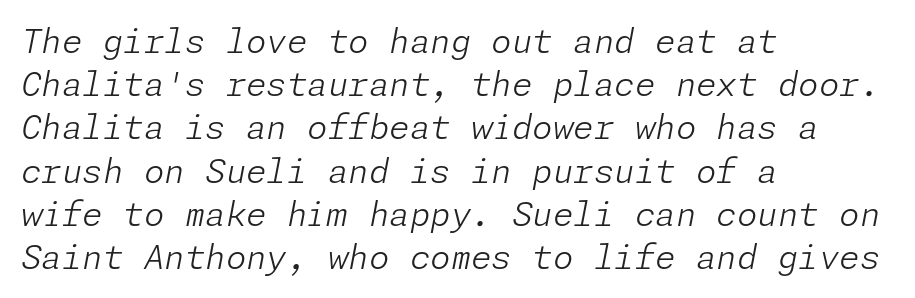
The compositor pushed each line to the left boundary. Emphasis-style slanted type is in use. The passage shown is not underscored anywhere. Letters have the restrained weight of plain body copy at most. Default kerning and tracking; the words read as compact shapes. In terms of leading, this rendering sits right in the middle.
